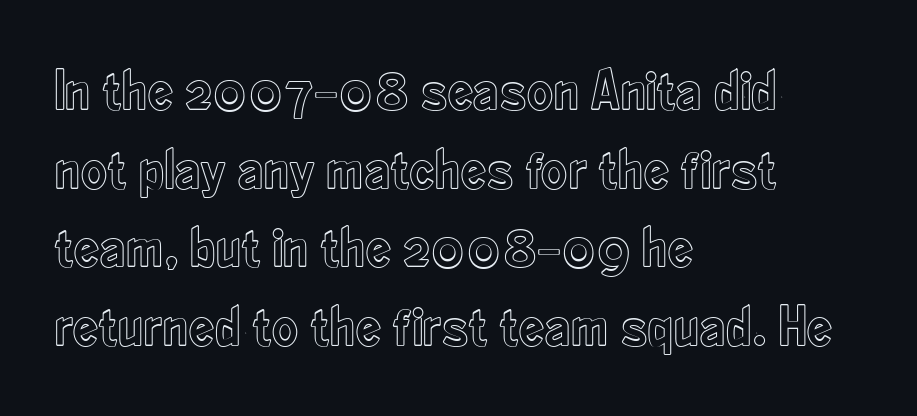
The paragraph has a hard left edge and a soft right edge. The face used here is rendered with its standard letterfit. Here the designer chose a conventional face with non-uniform glyph widths. The area under the type is left untouched. Leading matches the norm, producing a regular column.
